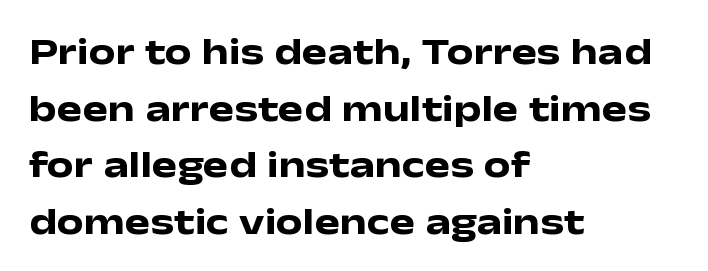
Check under the words: just untouched page. Each letter keeps its own natural width here, so spacing adapts to shape. Regarding serifs, this sample does without them. A normal amount of white space separates one row of letters from the next.
